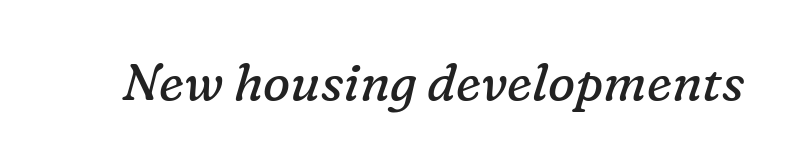
The image shows 51 px regular-weight serif type, italic (leaning right); set normal letter spacing, not underlined; low stroke contrast and a medium x-height.
